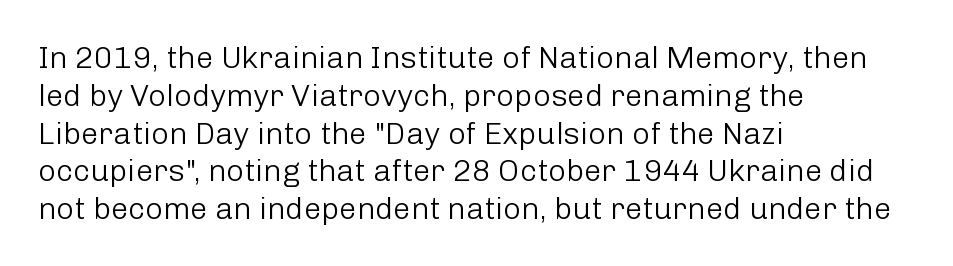
A quiet, ordinary-to-light weight characterises the typeface. The rendering shows plain stroke endings on the letterforms — a sans-serif design. No extra tracking has been applied to these lines. Letters rest on an invisible, unmarked baseline. The passage shown is typed in a proportional face where columns would drift. The lettering holds an erect, upright posture throughout.
